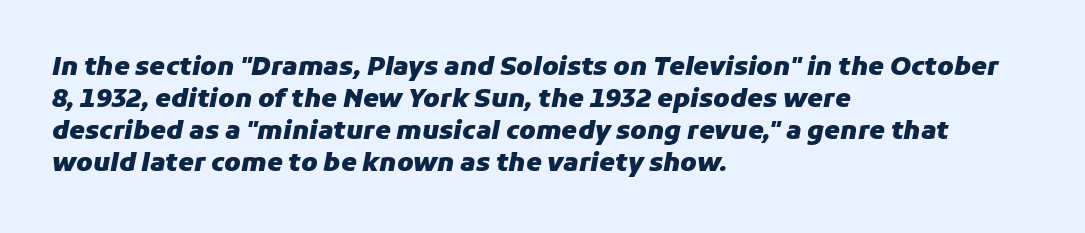
Q: Is the text bold? A: Yes.
Q: Is the text italic (slanted)? A: Yes, it leans right by about 11 degrees.
Q: Is the text underlined? A: No.
Q: How is the paragraph aligned? A: Left-aligned.
Q: Is the spacing between letters normal or unusually wide? A: Normal.
Q: Is the spacing between lines tight, normal or loose? A: Normal.
